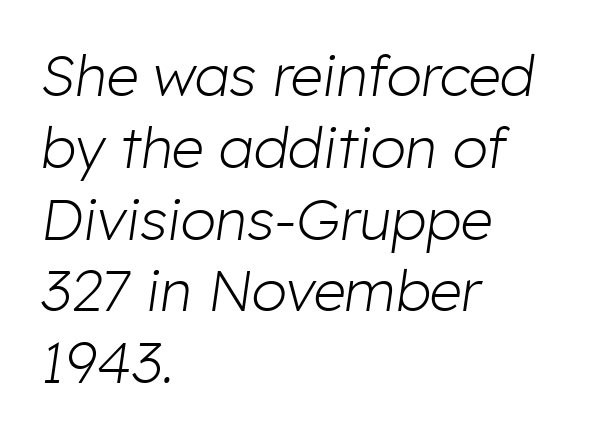
Stems and bowls with no extra thickness — not bold. When letters slant like this, we call the style italic. Short note: letters normally spaced. Each letter keeps its own natural width here, so spacing adapts to shape.
